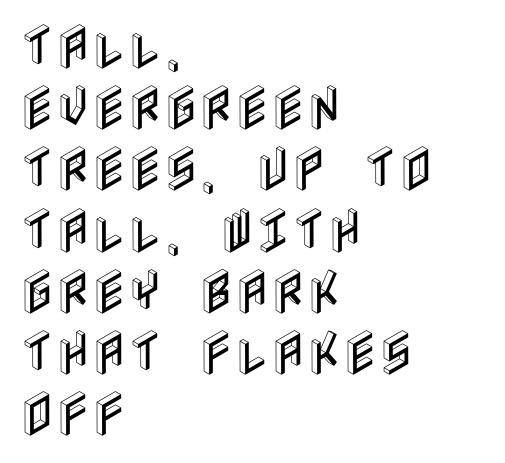
The image shows 49 px condensed type, upright; set left-aligned, normal line spacing (1.25x), normal letter spacing, not underlined; a large x-height.
